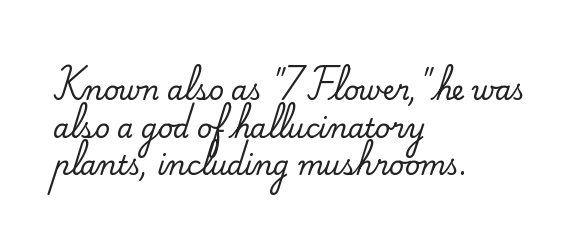
The image shows 26 px text type; set left-aligned, normal line spacing (1.45x), normal letter spacing, not underlined.
